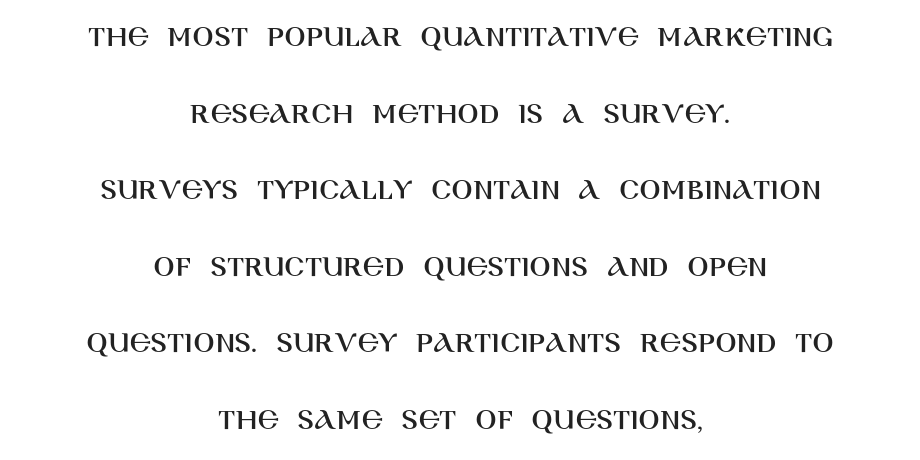
A typesetter would call this proportional, since set widths differ per character. Both edges are ragged and mirror each other, which tells us the setting is centered. Descender tails drop into unmarked territory. Leading is clearly above the norm, producing a sparse column.
